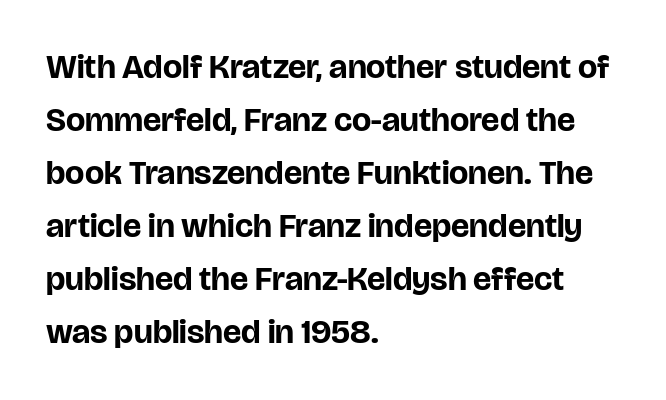
Q: Is the text bold? A: Yes.
Q: Is the text italic (slanted)? A: No, it is upright.
Q: Is the typeface a serif or a sans-serif typeface? A: Sans-serif.
Q: Is the text underlined? A: No.
Q: How is the paragraph aligned? A: Left-aligned.
Q: Is the spacing between letters normal or unusually wide? A: Normal.
Q: Is the spacing between lines tight, normal or loose? A: Normal.
Q: Width (condensed, normal, or wide)? A: Normal.
Q: Stroke contrast? A: Low.
Q: x-height? A: Large.
Q: Monospaced? A: No.
